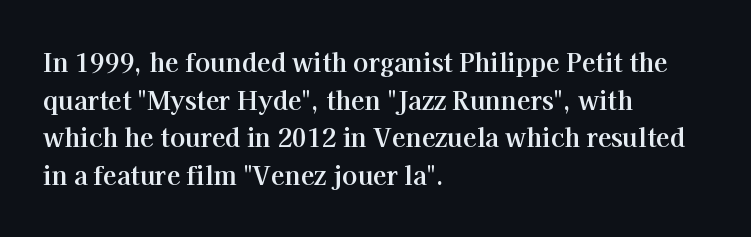
{"italic": "no", "bold": "yes", "underline": "no", "align": "left", "line_spacing": "normal", "line_spacing_ratio": 1.51, "letter_spacing": "normal", "letter_spacing_em": 0.0, "glyph_px": 25}
